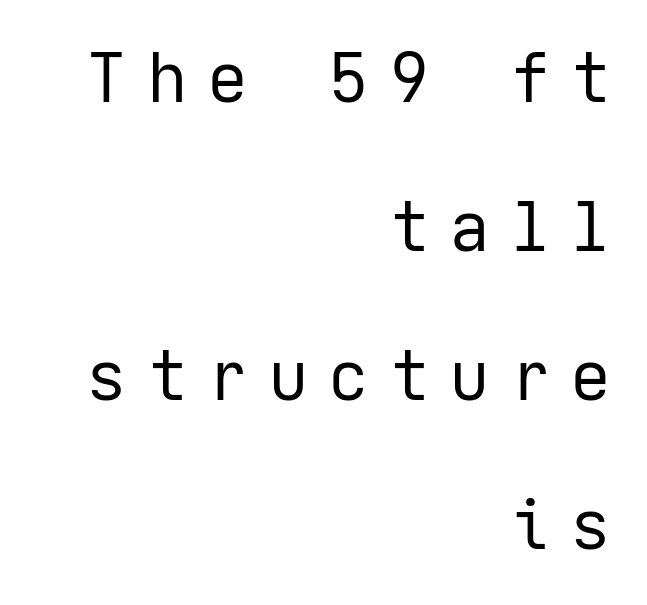
Weight class: somewhere from thin through regular. The letters stand upright; this is a roman face. The paragraph shown leans on its right margin. Does the type have serifs? No, each stem ends abruptly. The area under the type is left untouched. The leading is generous, giving the passage an open texture.
